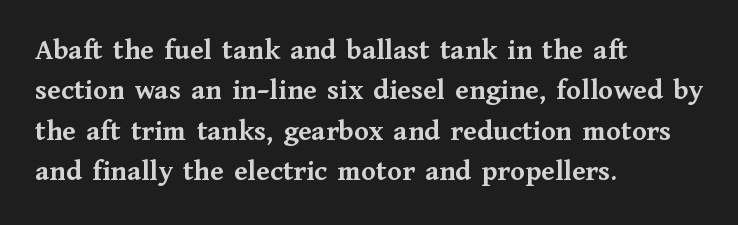
Spacing between characters is what you'd get straight out of the box. Reading down the column, the eye jumps a familiar distance to each next line. Is the block centered? No — it sits flush against the left margin. Varying glyph widths throughout — classic text-font behaviour. Ascenders rise straight up at ninety degrees. On the weight axis this lands at bold, roughly 700.
